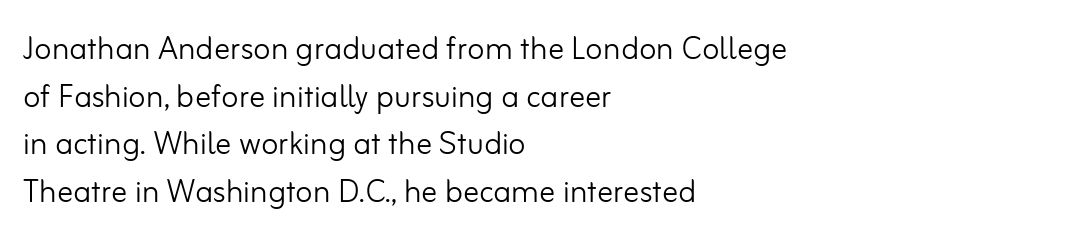
This is not heavy type; no bold has been used. These lines are rendered in a variable-pitch font. Compared with typical body copy, the letter spacing here is the same. This is the regular roman posture of the typeface.
